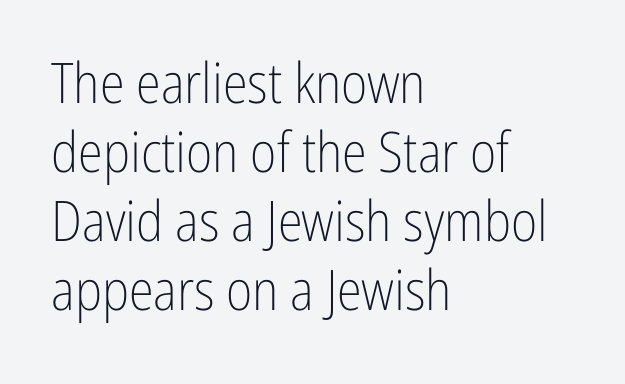
{"serif": "no", "italic": "no", "bold": "no", "weight": "light", "width": "condensed", "stroke_contrast": "low", "x_height": "medium", "monospaced": "no", "underline": "no", "align": "left", "line_spacing_ratio": 1.23, "letter_spacing": "normal", "letter_spacing_em": 0.0, "glyph_px": 56}
